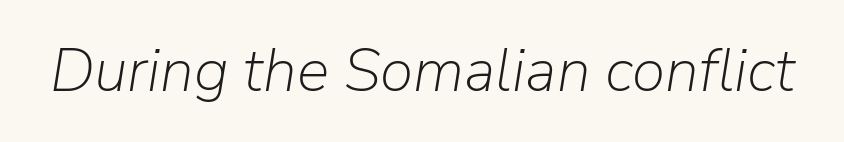
{"italic": "yes", "lean": "right", "slant_degrees": 9, "bold": "no", "weight": "light", "width": "normal", "stroke_contrast": "low", "x_height": "medium", "monospaced": "no", "underline": "no", "letter_spacing": "normal", "letter_spacing_em": 0.0, "glyph_px": 61}
